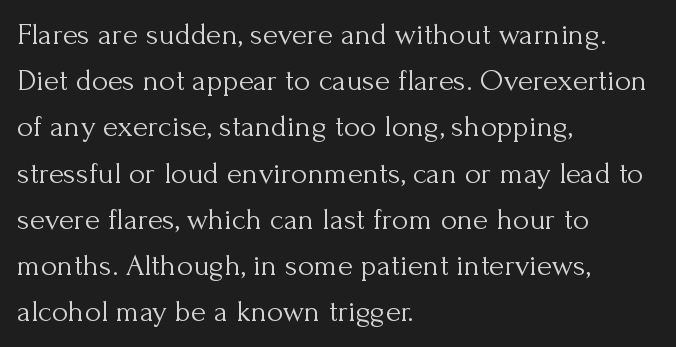
{"serif": "yes", "italic": "no", "bold": "no", "weight": "light", "width": "normal", "stroke_contrast": "medium", "x_height": "small", "monospaced": "no", "underline": "no", "align": "left", "line_spacing": "normal", "line_spacing_ratio": 1.49, "letter_spacing": "normal", "letter_spacing_em": 0.0, "glyph_px": 31}
